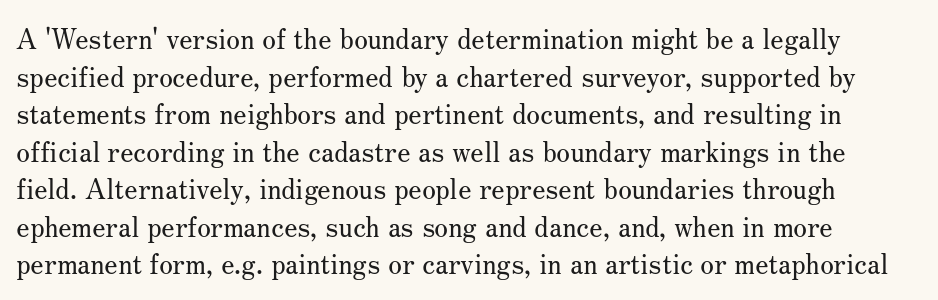
The image shows 28 px regular-weight serif type, upright; set normal line spacing (1.34x), normal letter spacing, not underlined; medium stroke contrast and a small x-height.
